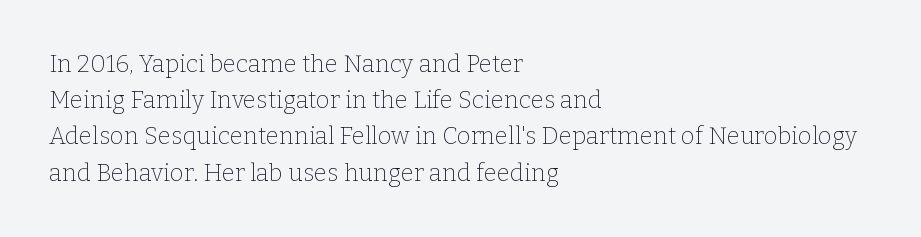
Q: Is the text bold? A: No.
Q: Is the text italic (slanted)? A: No, it is upright.
Q: Is the text underlined? A: No.
Q: How is the paragraph aligned? A: Left-aligned.
Q: Is the spacing between letters normal or unusually wide? A: Normal.
Q: Is the spacing between lines tight, normal or loose? A: Normal.
